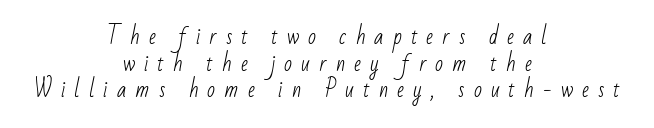
Is the block centered? Yes — each line is placed symmetrically about the middle. Each stroke keeps to a modest, everyday thickness or less. Type without underlining. The block of text has a typical density, with ordinary space between rows. Short note: letters widely spaced.
